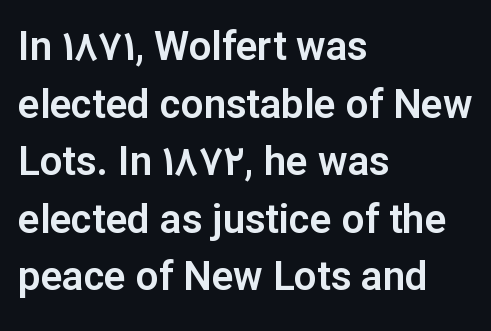
Q: Is the text italic (slanted)? A: No, it is upright.
Q: Is the typeface a serif or a sans-serif typeface? A: Sans-serif.
Q: Is the text underlined? A: No.
Q: How is the paragraph aligned? A: Left-aligned.
Q: Is the spacing between letters normal or unusually wide? A: Normal.
Q: Is the spacing between lines tight, normal or loose? A: Normal.
Q: Width (condensed, normal, or wide)? A: Normal.
Q: Stroke contrast? A: Low.
Q: x-height? A: Medium.
Q: Monospaced? A: No.
